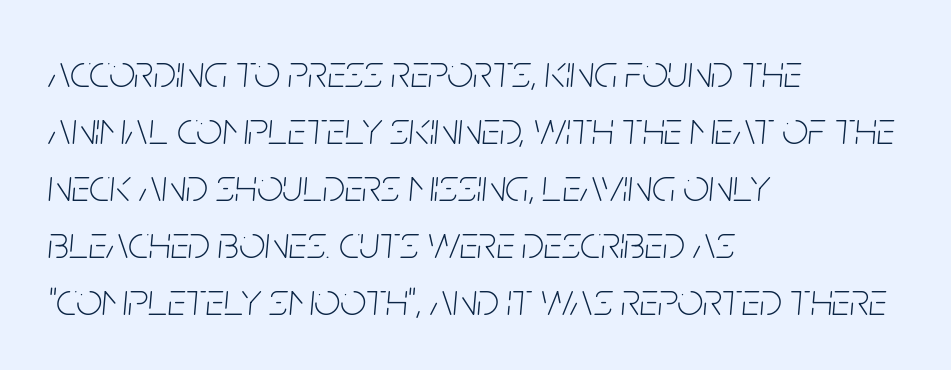
The image shows 46 px thin, condensed type, italic (leaning right); set left-aligned, line spacing 1.24x, normal letter spacing, not underlined; low stroke contrast and a large x-height.
